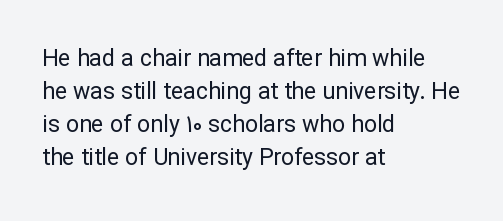
{"italic": "no", "bold": "no", "underline": "no", "align": "left", "line_spacing": "normal", "line_spacing_ratio": 1.44, "letter_spacing": "normal", "letter_spacing_em": 0.0, "glyph_px": 23}
